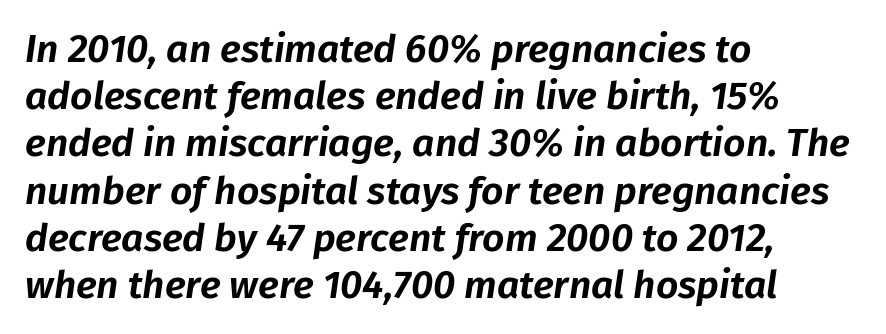
In terms of letterspacing, this is plain default setting. The passage is arranged the way most books set body copy — flush left. A typesetter would call this proportional, since set widths differ per character. A bare baseline throughout the passage.
